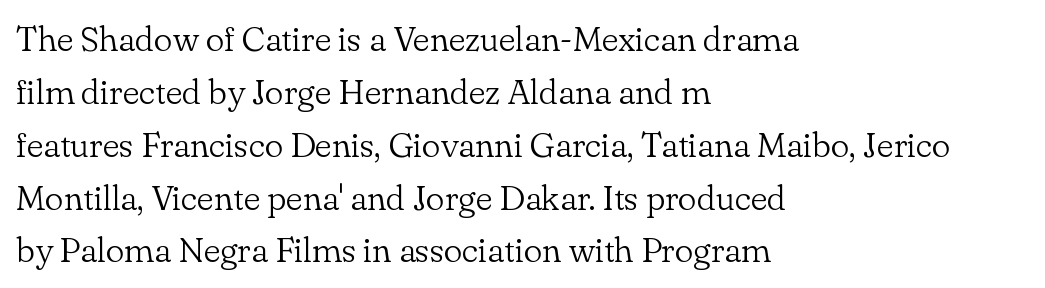
The image shows 35 px light serif type, upright; set left-aligned, normal line spacing (1.51x), normal letter spacing, not underlined; low stroke contrast and a small x-height.
